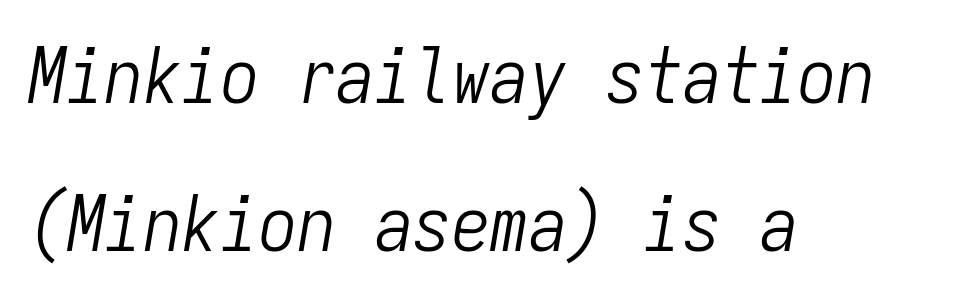
Here the glyphs are tracked normally, forming tight word shapes. When letters slant like this, we call the style italic. Nothing heavy about these letters — not bold at all. Compared with a centered layout, this one pins lines to the left instead. Is this a fixed-width face? Yes — each glyph sits in an identical cell.
